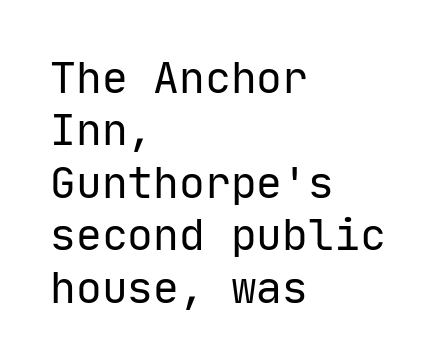
{"serif": "no", "italic": "no", "bold": "no", "weight": "regular", "width": "normal", "stroke_contrast": "low", "x_height": "medium", "monospaced": "yes", "underline": "no", "align": "left", "line_spacing_ratio": 1.22, "letter_spacing": "normal", "letter_spacing_em": 0.0, "glyph_px": 43}
